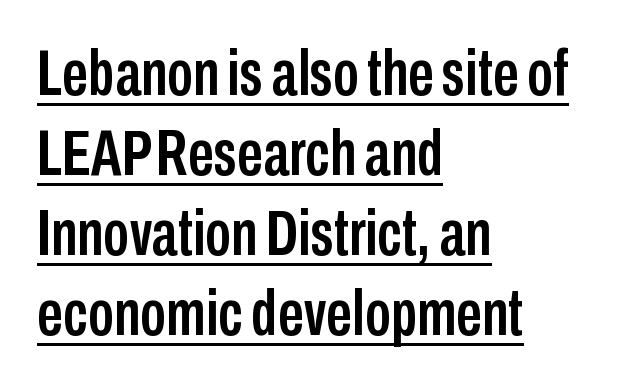
{"serif": "no", "italic": "no", "width": "condensed", "stroke_contrast": "low", "x_height": "medium", "monospaced": "no", "underline": "yes", "align": "left", "line_spacing_ratio": 1.23, "letter_spacing": "normal", "letter_spacing_em": 0.0, "glyph_px": 65}
